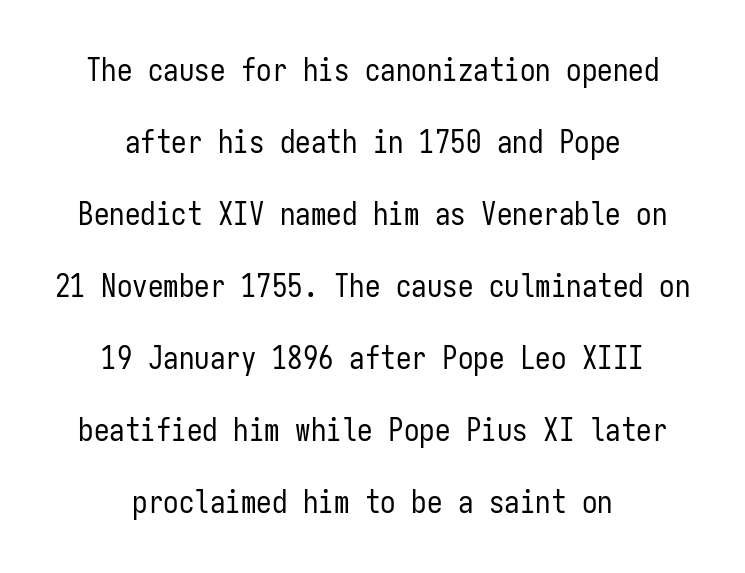
The image shows 31 px regular-weight, condensed sans-serif type, upright, monospaced; set centered, loose line spacing (2.32x), normal letter spacing, not underlined; low stroke contrast and a medium x-height.
